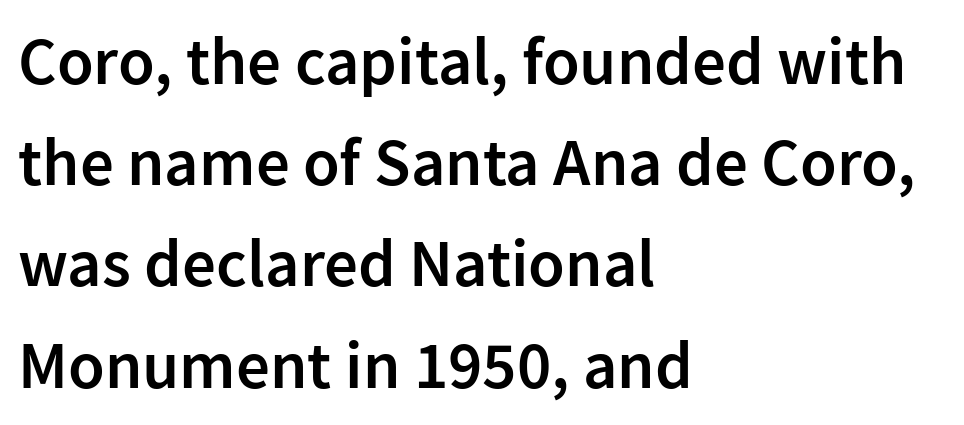
Q: Is the text bold? A: Semi-bold.
Q: Is the text italic (slanted)? A: No, it is upright.
Q: Is the typeface a serif or a sans-serif typeface? A: Sans-serif.
Q: Is the text underlined? A: No.
Q: How is the paragraph aligned? A: Left-aligned.
Q: Is the spacing between letters normal or unusually wide? A: Normal.
Q: Is the spacing between lines tight, normal or loose? A: Normal.
Q: Width (condensed, normal, or wide)? A: Normal.
Q: Stroke contrast? A: Low.
Q: x-height? A: Medium.
Q: Monospaced? A: No.
